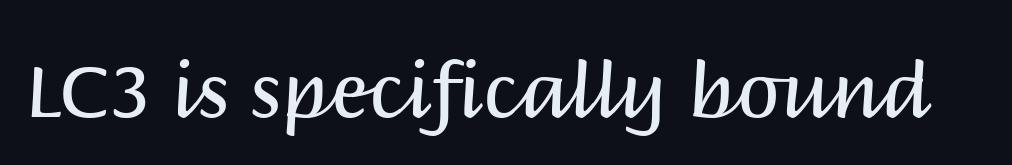
The image shows 76 px regular-weight sans-serif type; set normal letter spacing, not underlined; medium stroke contrast and a large x-height.
